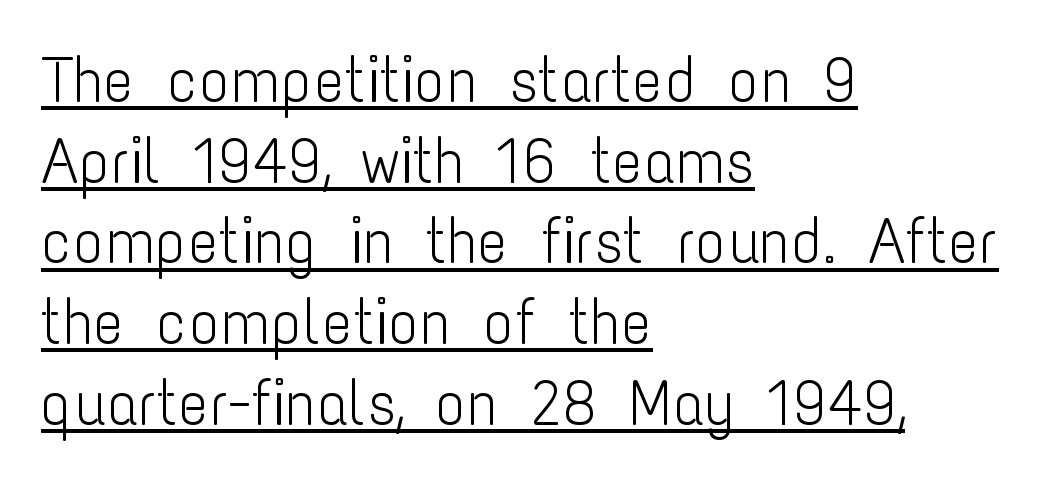
Q: Is the text bold? A: No.
Q: Is the text italic (slanted)? A: No, it is upright.
Q: Is the typeface a serif or a sans-serif typeface? A: Sans-serif.
Q: Is the text underlined? A: Yes.
Q: How is the paragraph aligned? A: Left-aligned.
Q: Is the spacing between letters normal or unusually wide? A: Normal.
Q: Is the spacing between lines tight, normal or loose? A: Normal.
Q: Width (condensed, normal, or wide)? A: Condensed.
Q: Stroke contrast? A: Low.
Q: x-height? A: Medium.
Q: Monospaced? A: No.
